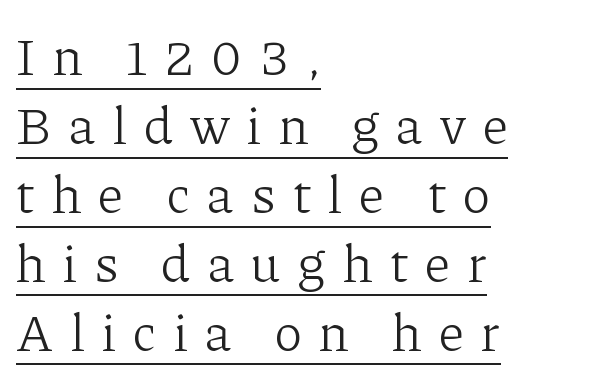
Each new line begins a customary step beneath the previous one. Varying glyph widths throughout — classic text-font behaviour. The letters stand upright; this is a roman face. Are there feet on the stems? There are — it's a serif. Layout note: lines flush left. The letters look calm and open, with moderate or lighter stems.
